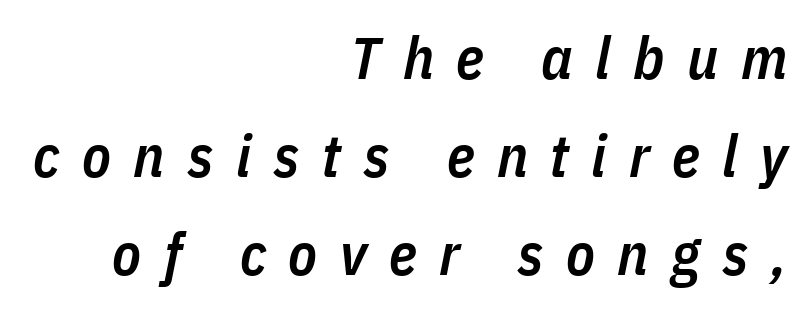
The image shows 59 px semibold, condensed type, italic (leaning right); set right-aligned, normal line spacing (1.66x), unusually wide letter spacing (+0.38 em), not underlined; low stroke contrast and a medium x-height.
